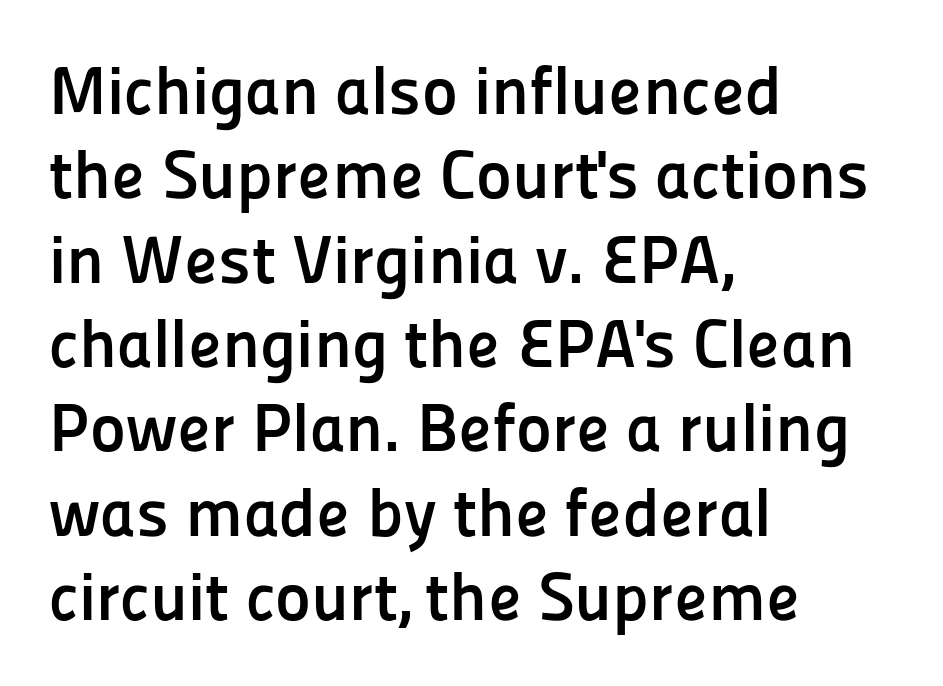
The image shows 68 px semibold sans-serif type, upright; set left-aligned, line spacing 1.24x, normal letter spacing, not underlined; low stroke contrast and a medium x-height.
